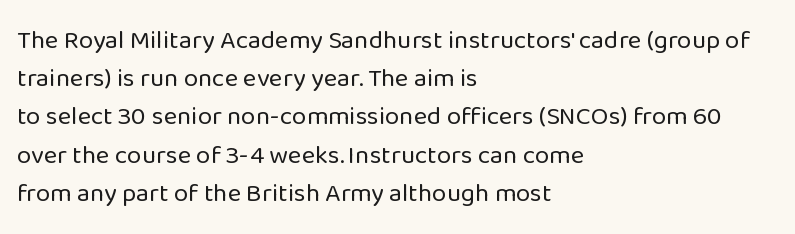
Q: Is the text bold? A: No.
Q: Is the text italic (slanted)? A: No, it is upright.
Q: Is the text underlined? A: No.
Q: How is the paragraph aligned? A: Left-aligned.
Q: Is the spacing between letters normal or unusually wide? A: Normal.
Q: Is the spacing between lines tight, normal or loose? A: Normal.
